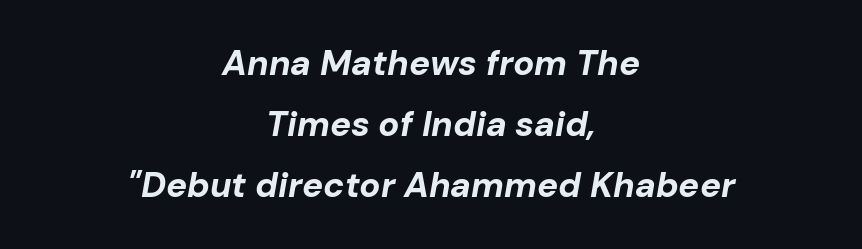
These lines carry a lot of weight — the face is fully bold. A typesetter would call this zero additional tracking. Compared with ordinary roman type, these characters are visibly tilted. Proportional: the letters do not fall into vertical columns. Centered paragraph, ragged on both sides.
